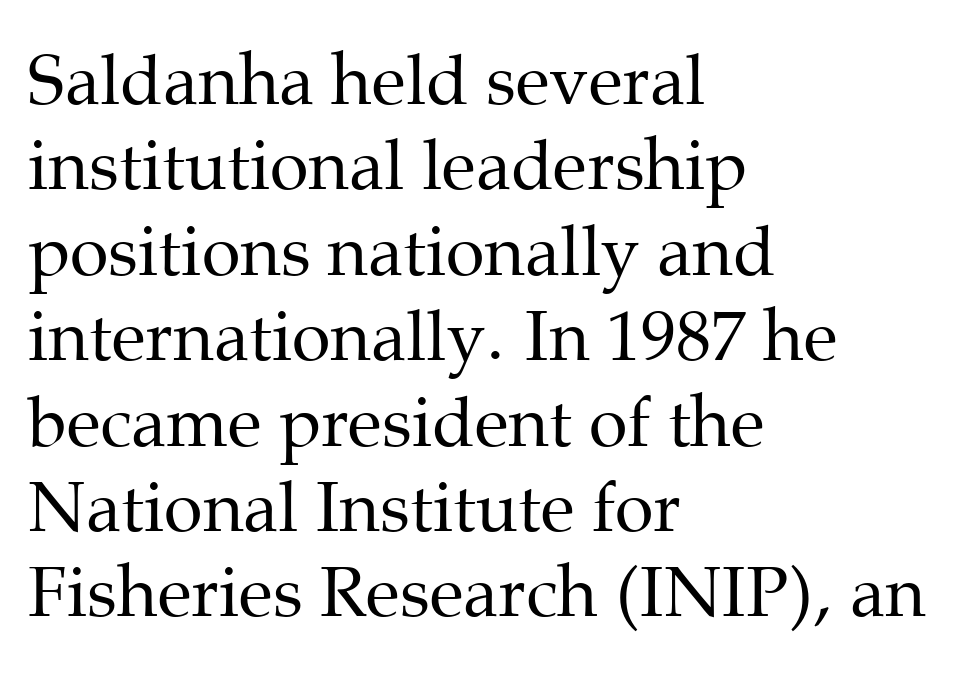
Q: Is the text bold? A: No.
Q: Is the text italic (slanted)? A: No, it is upright.
Q: Is the typeface a serif or a sans-serif typeface? A: Serif.
Q: Is the text underlined? A: No.
Q: How is the paragraph aligned? A: Left-aligned.
Q: Is the spacing between letters normal or unusually wide? A: Normal.
Q: Width (condensed, normal, or wide)? A: Normal.
Q: Stroke contrast? A: Medium.
Q: x-height? A: Medium.
Q: Monospaced? A: No.
